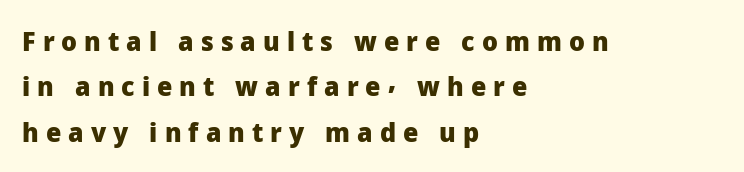
{"italic": "no", "bold": "yes", "underline": "no", "align": "left", "line_spacing": "normal", "line_spacing_ratio": 1.68, "letter_spacing": "wide", "letter_spacing_em": 0.26, "glyph_px": 27}
